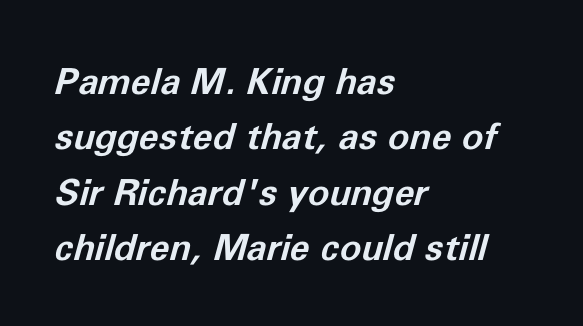
The image shows 36 px bold type, italic (leaning right); set left-aligned, normal line spacing (1.54x), normal letter spacing, not underlined; low stroke contrast and a medium x-height.
